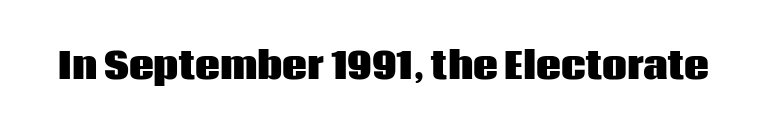
Q: Is the text bold? A: Yes.
Q: Is the text italic (slanted)? A: No, it is upright.
Q: Is the typeface a serif or a sans-serif typeface? A: Sans-serif.
Q: Is the text underlined? A: No.
Q: Is the spacing between letters normal or unusually wide? A: Normal.
Q: Width (condensed, normal, or wide)? A: Normal.
Q: Stroke contrast? A: Low.
Q: x-height? A: Large.
Q: Monospaced? A: No.
